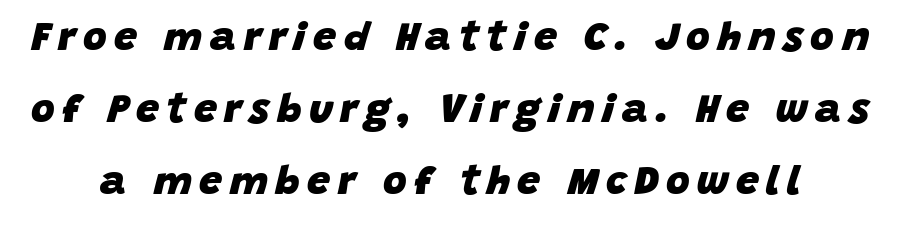
Words float on clear page, feet unadorned. The glyphs have the mass of a bold cut. Style check: oblique. Varying glyph widths throughout — classic text-font behaviour.
